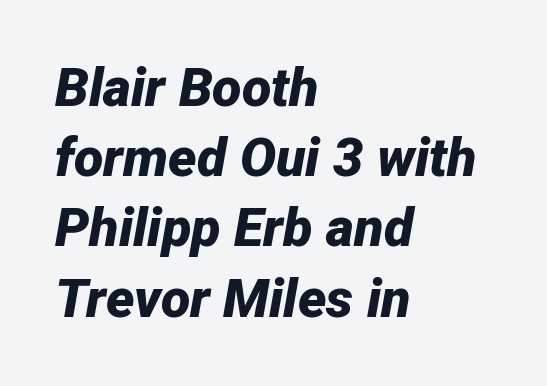
{"italic": "yes", "lean": "right", "slant_degrees": 12, "bold": "yes", "weight": "bold", "width": "normal", "stroke_contrast": "low", "x_height": "medium", "monospaced": "no", "underline": "no", "align": "left", "line_spacing": "normal", "line_spacing_ratio": 1.3, "letter_spacing": "normal", "letter_spacing_em": 0.0, "glyph_px": 54}
